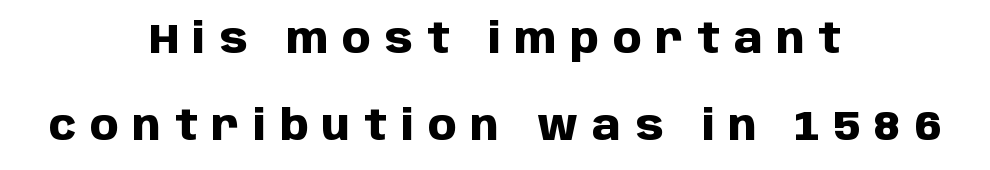
{"serif": "no", "italic": "no", "bold": "yes", "weight": "heavy", "width": "normal", "stroke_contrast": "low", "x_height": "large", "monospaced": "no", "underline": "no", "align": "center", "line_spacing": "loose", "line_spacing_ratio": 2.12, "letter_spacing": "wide", "letter_spacing_em": 0.34, "glyph_px": 41}
